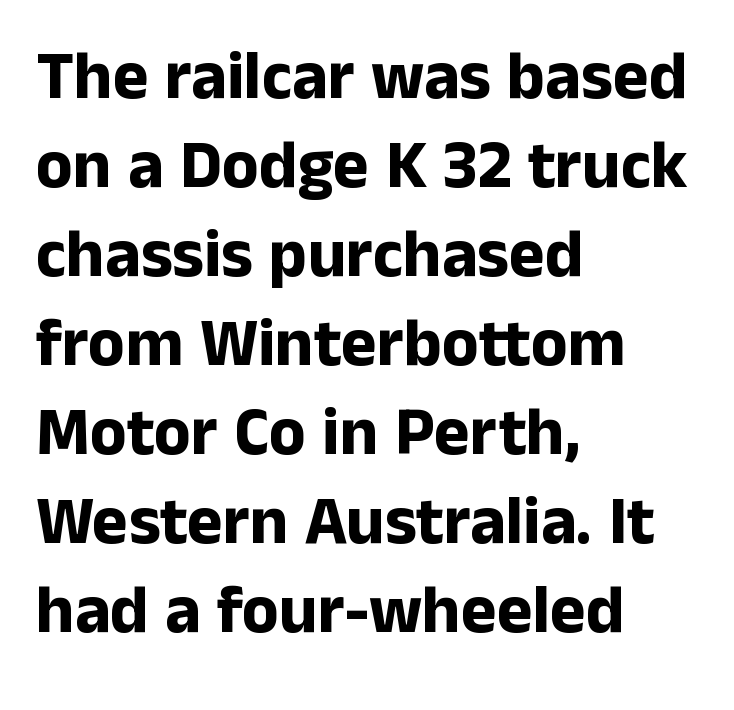
{"serif": "no", "italic": "no", "bold": "yes", "weight": "bold", "width": "normal", "stroke_contrast": "low", "x_height": "medium", "monospaced": "no", "underline": "no", "align": "left", "line_spacing": "normal", "line_spacing_ratio": 1.31, "letter_spacing": "normal", "letter_spacing_em": 0.0, "glyph_px": 68}
